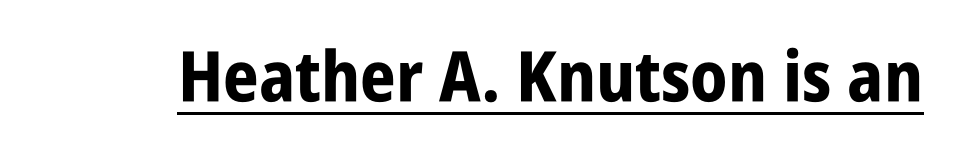
The image shows 70 px bold, condensed sans-serif type, upright; set normal letter spacing, underlined; low stroke contrast and a large x-height.
